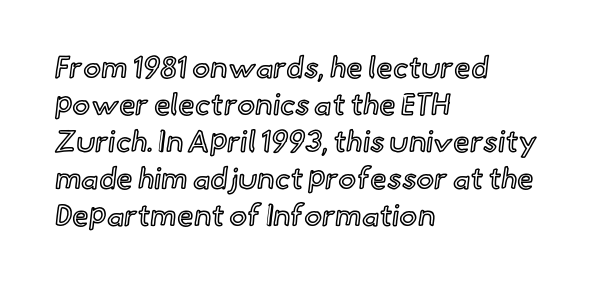
This sample has the flowing, uneven cadence of proportional lettering. The glyphs are unaccompanied by any horizontal stroke below them. The passage shown has conventional tracking throughout.
